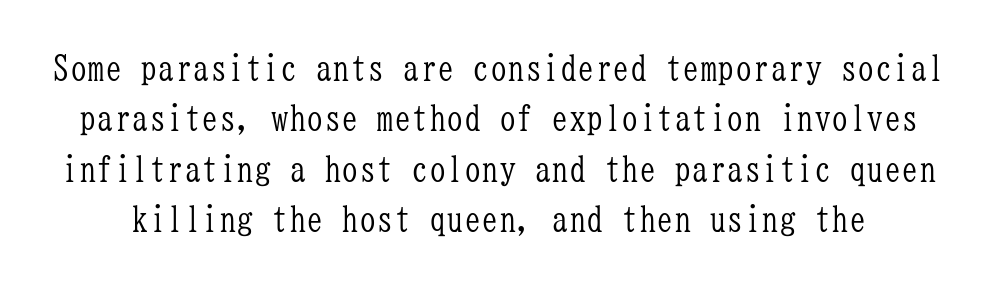
A bare baseline throughout the passage. This rendering leaves character spacing at its baseline value. The characters are drawn with everyday or finer stroke widths. Monospaced: the letters line up in strict vertical columns. The lettering stays uniformly vertical, giving the passage a roman look. The face used here is seriffed, in the tradition of book romans.
